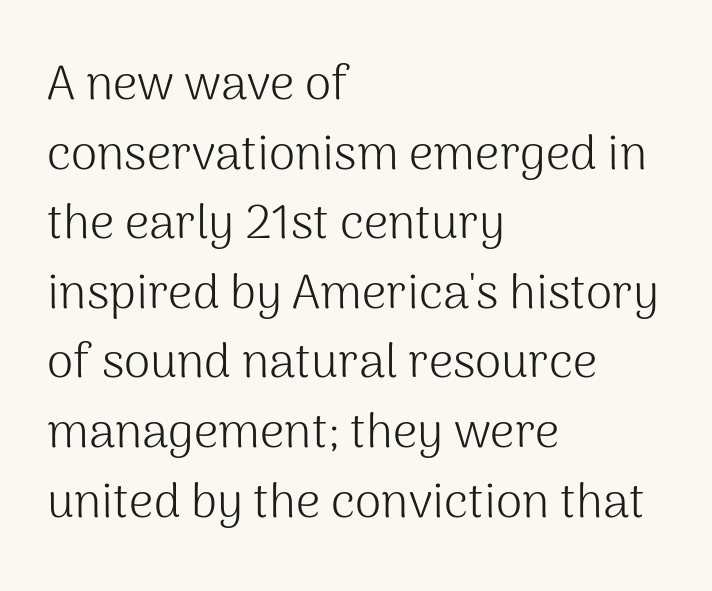
The ragged edge is on the right, which tells us the setting is flush left. Check under the words: just untouched page. A typesetter would call this zero additional tracking. These lines are rendered in a variable-pitch font.
